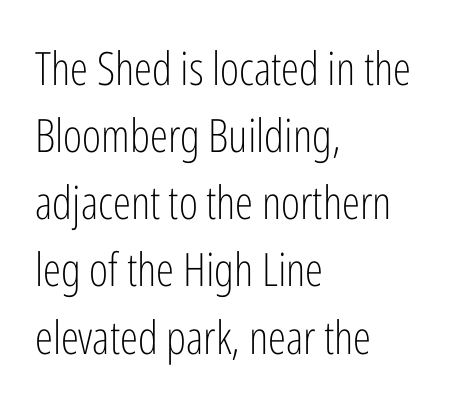
The image shows 46 px light, condensed sans-serif type, upright; set left-aligned, normal line spacing (1.46x), normal letter spacing, not underlined; low stroke contrast and a medium x-height.
